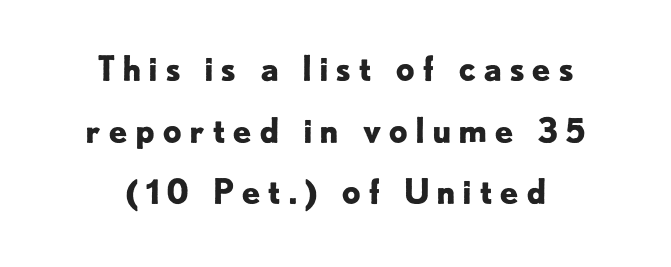
{"serif": "no", "italic": "no", "bold": "yes", "weight": "bold", "width": "normal", "stroke_contrast": "low", "x_height": "small", "monospaced": "no", "underline": "no", "align": "center", "line_spacing_ratio": 1.81, "glyph_px": 34}
